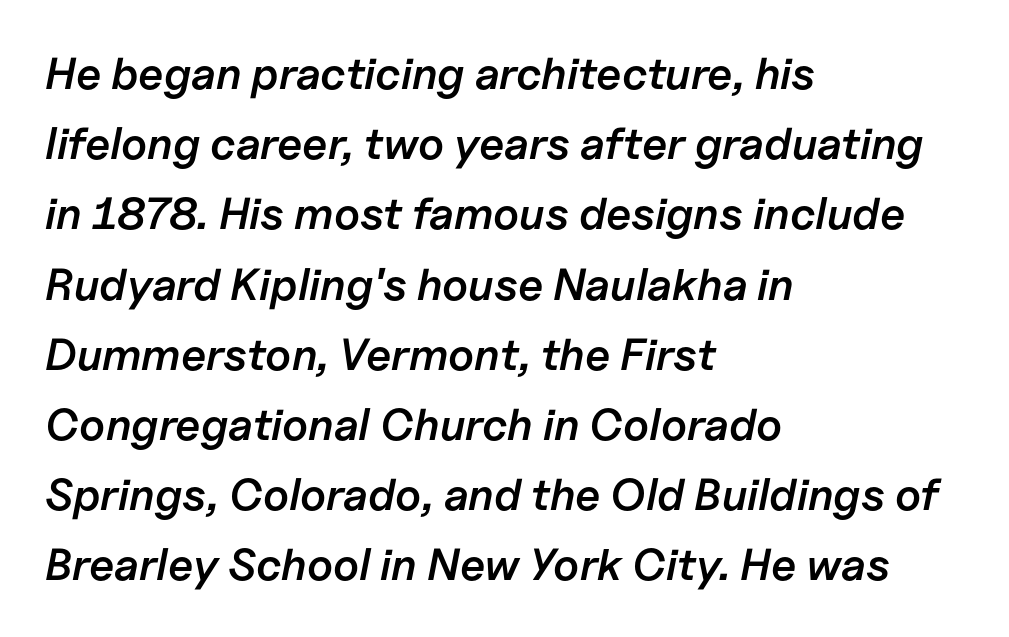
The image shows 45 px semibold type, italic (leaning right); set left-aligned, normal line spacing (1.56x), normal letter spacing, not underlined; low stroke contrast and a medium x-height.
